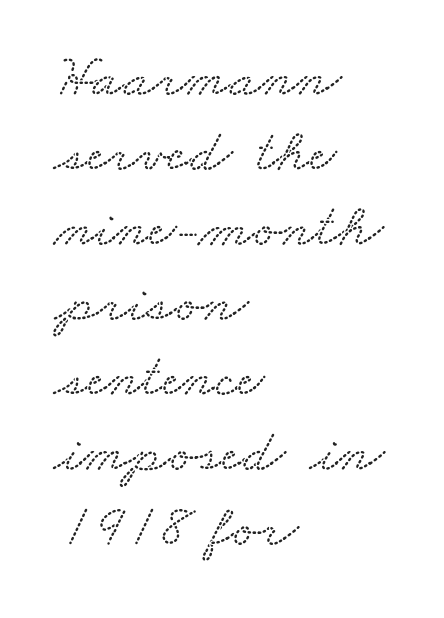
Q: Is the typeface a serif or a sans-serif typeface? A: Serif.
Q: Is the text underlined? A: No.
Q: How is the paragraph aligned? A: Left-aligned.
Q: Is the spacing between letters normal or unusually wide? A: Normal.
Q: Is the spacing between lines tight, normal or loose? A: Normal.
Q: Width (condensed, normal, or wide)? A: Wide.
Q: Stroke contrast? A: Medium.
Q: x-height? A: Small.
Q: Monospaced? A: No.
